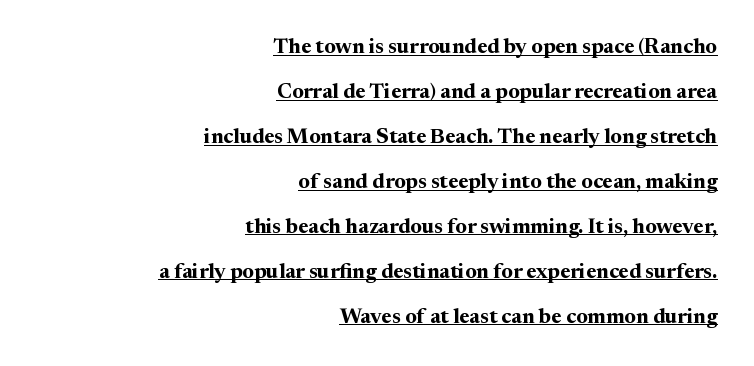
The image shows 21 px bold type, upright; set right-aligned, loose line spacing (2.14x), normal letter spacing, underlined.
